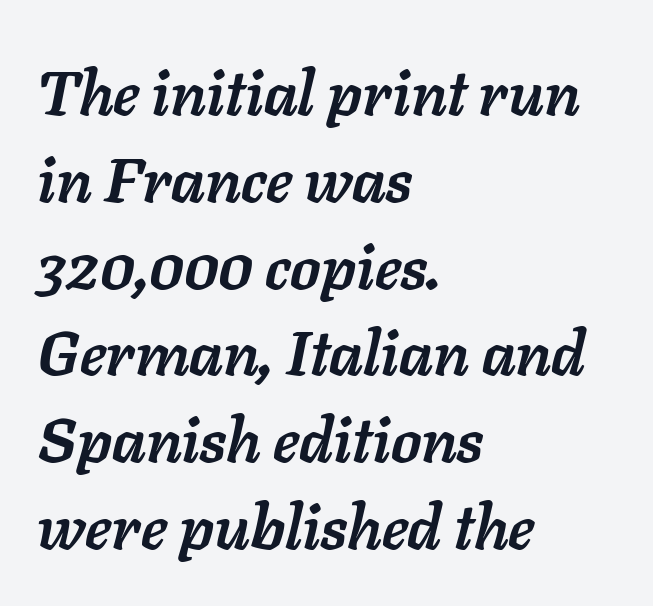
{"italic": "yes", "lean": "right", "slant_degrees": 11, "bold": "yes", "weight": "semibold", "width": "normal", "stroke_contrast": "low", "x_height": "medium", "monospaced": "no", "underline": "no", "align": "left", "line_spacing": "normal", "line_spacing_ratio": 1.4, "letter_spacing": "normal", "letter_spacing_em": 0.0, "glyph_px": 62}
